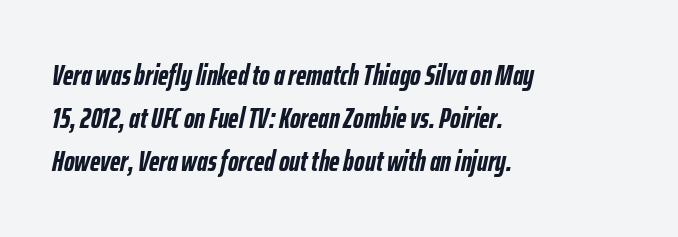
Q: Is the text bold? A: Yes.
Q: Is the text italic (slanted)? A: Yes, it leans right by about 12 degrees.
Q: Is the text underlined? A: No.
Q: How is the paragraph aligned? A: Left-aligned.
Q: Is the spacing between letters normal or unusually wide? A: Normal.
Q: Is the spacing between lines tight, normal or loose? A: Normal.
Q: Width (condensed, normal, or wide)? A: Condensed.
Q: Stroke contrast? A: Low.
Q: x-height? A: Medium.
Q: Monospaced? A: No.
